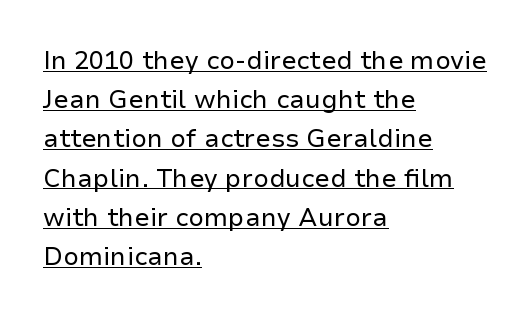
{"italic": "no", "bold": "no", "underline": "yes", "align": "left", "line_spacing": "normal", "line_spacing_ratio": 1.57, "letter_spacing": "normal", "letter_spacing_em": 0.0, "glyph_px": 25}
